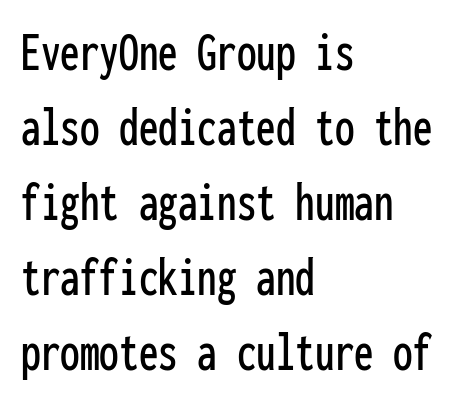
The image shows 56 px condensed sans-serif type, upright, monospaced; set left-aligned, normal line spacing (1.34x), normal letter spacing, not underlined; low stroke contrast and a medium x-height.
